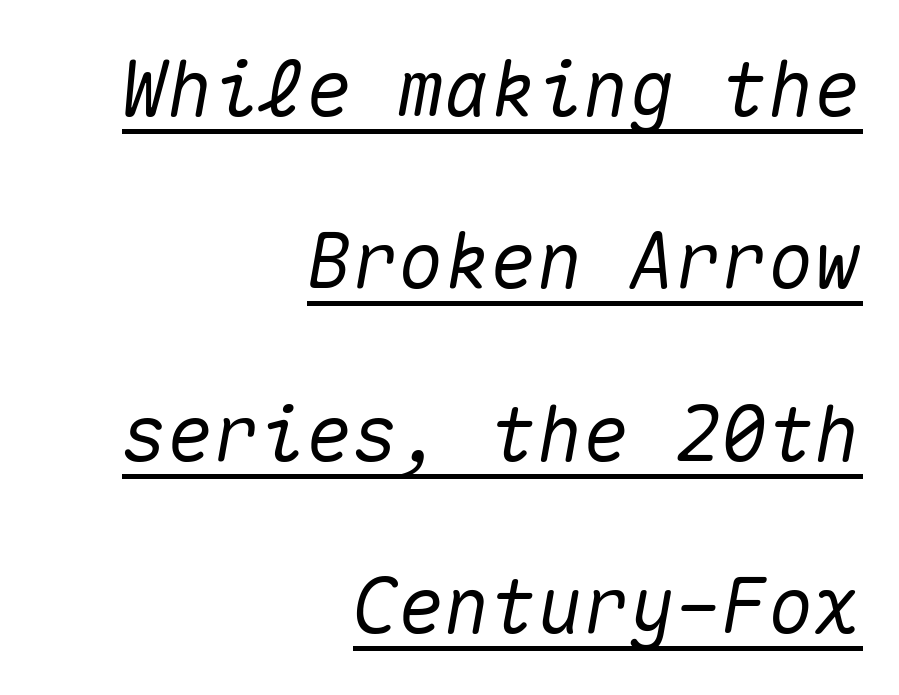
The face used here has a pronounced slope to its letters. The face used here is rendered with its standard letterfit. A typesetter would call this leading open, well beyond the default. Visually the block forms a straight wall on the right and a jagged coastline on the left.
